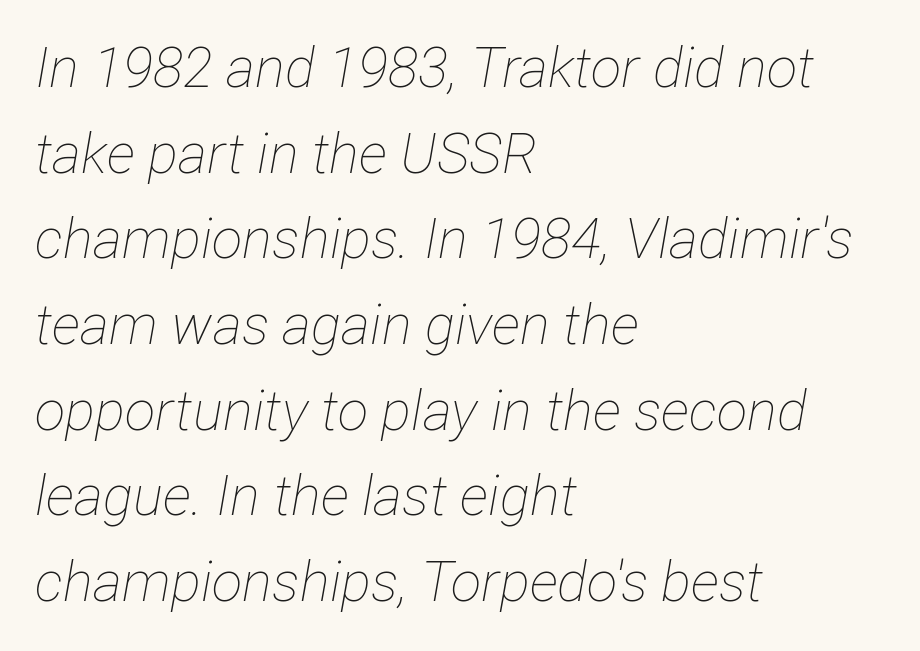
Q: Is the text bold? A: No.
Q: Is the text italic (slanted)? A: Yes, it leans right by about 12 degrees.
Q: Is the text underlined? A: No.
Q: How is the paragraph aligned? A: Left-aligned.
Q: Is the spacing between letters normal or unusually wide? A: Normal.
Q: Is the spacing between lines tight, normal or loose? A: Normal.
Q: Width (condensed, normal, or wide)? A: Condensed.
Q: Stroke contrast? A: Low.
Q: x-height? A: Medium.
Q: Monospaced? A: No.
